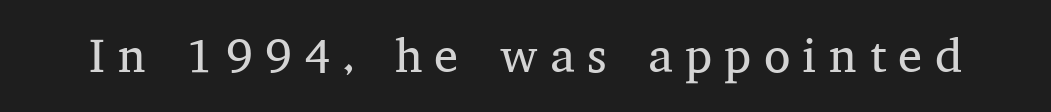
Q: Is the text bold? A: No.
Q: Is the text italic (slanted)? A: No, it is upright.
Q: Is the typeface a serif or a sans-serif typeface? A: Serif.
Q: Is the text underlined? A: No.
Q: Is the spacing between letters normal or unusually wide? A: Unusually wide.
Q: Width (condensed, normal, or wide)? A: Normal.
Q: Stroke contrast? A: Medium.
Q: x-height? A: Medium.
Q: Monospaced? A: No.
